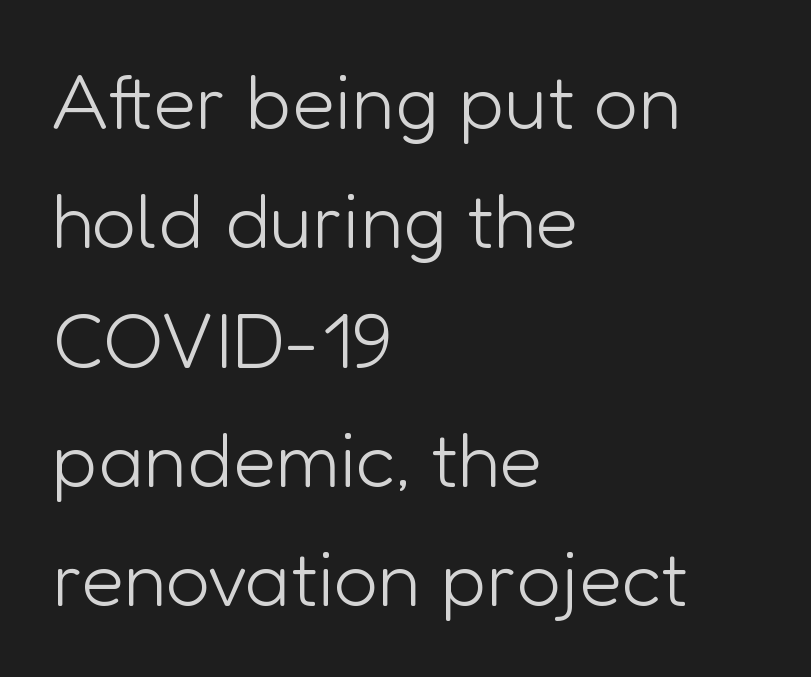
Q: Is the text bold? A: No.
Q: Is the text italic (slanted)? A: No, it is upright.
Q: Is the typeface a serif or a sans-serif typeface? A: Sans-serif.
Q: Is the text underlined? A: No.
Q: How is the paragraph aligned? A: Left-aligned.
Q: Is the spacing between letters normal or unusually wide? A: Normal.
Q: Is the spacing between lines tight, normal or loose? A: Normal.
Q: Width (condensed, normal, or wide)? A: Normal.
Q: Stroke contrast? A: Low.
Q: x-height? A: Medium.
Q: Monospaced? A: No.
